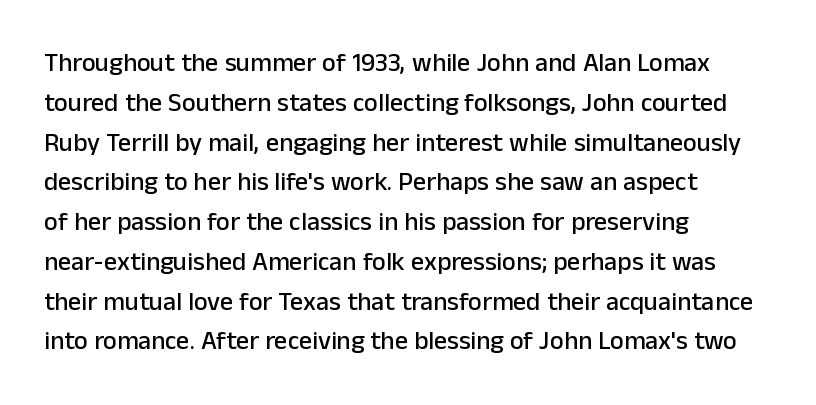
How would I describe the line gaps? Plain and ordinary. Does extra space separate the letters? No, they use regular spacing. These lines stack with their left ends in a neat column. Underlining? Definitely not there. Quick note: not italic, upright.
